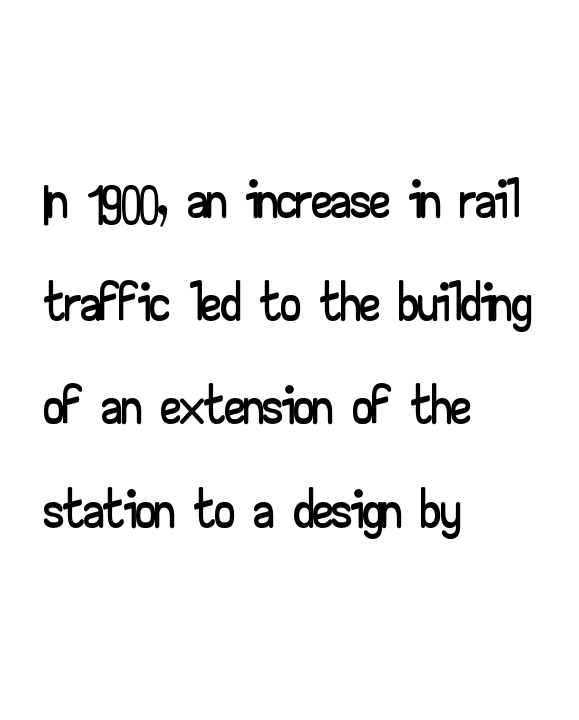
The image shows 80 px wide sans-serif type, upright; set left-aligned, normal line spacing (1.29x), normal letter spacing, not underlined; low stroke contrast and a small x-height.
